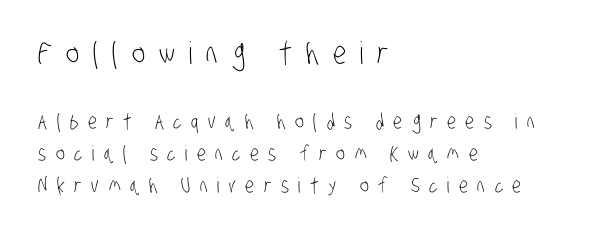
The image shows 31 px light, condensed sans-serif type; set left-aligned, normal line spacing (1.54x), unusually wide letter spacing (+0.45 em), not underlined; the first (top) block is 1.48x larger; low stroke contrast and a large x-height.
